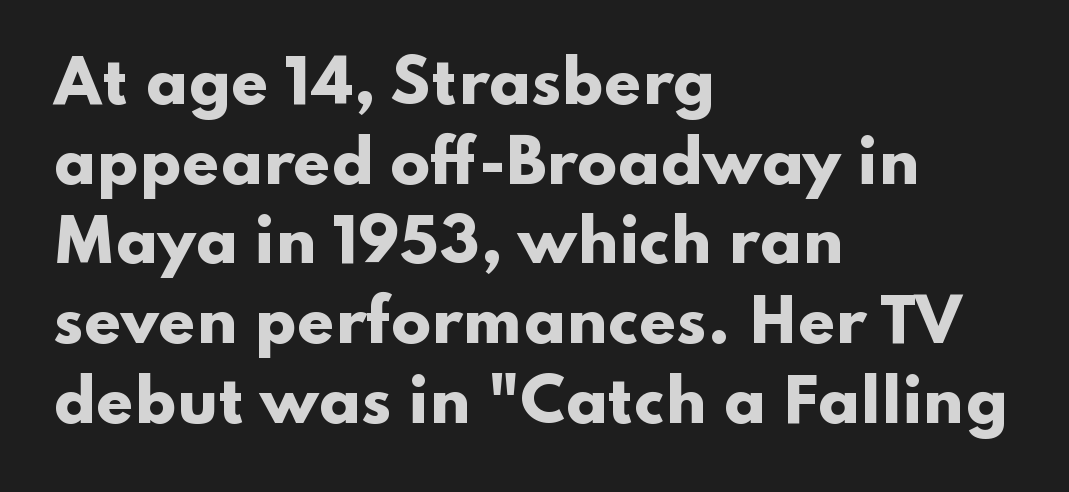
{"serif": "no", "italic": "no", "bold": "yes", "weight": "heavy", "width": "wide", "stroke_contrast": "low", "x_height": "small", "monospaced": "no", "underline": "no", "align": "left", "line_spacing": "normal", "line_spacing_ratio": 1.35, "letter_spacing": "normal", "letter_spacing_em": 0.0, "glyph_px": 59}
